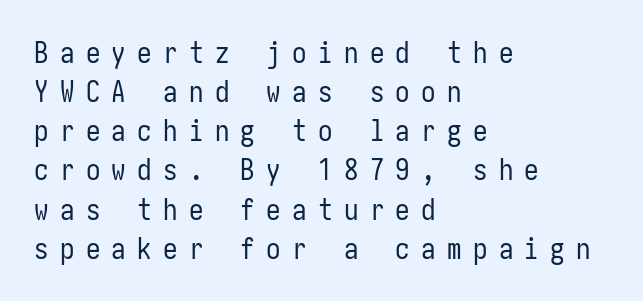
{"serif": "no", "italic": "no", "bold": "no", "weight": "regular", "width": "condensed", "stroke_contrast": "low", "x_height": "medium", "underline": "no", "align": "left", "line_spacing": "normal", "line_spacing_ratio": 1.35, "letter_spacing": "wide", "letter_spacing_em": 0.39, "glyph_px": 29}
